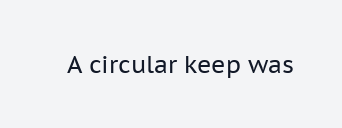
{"italic": "no", "bold": "no", "underline": "no", "letter_spacing": "normal", "letter_spacing_em": 0.0, "glyph_px": 24}
